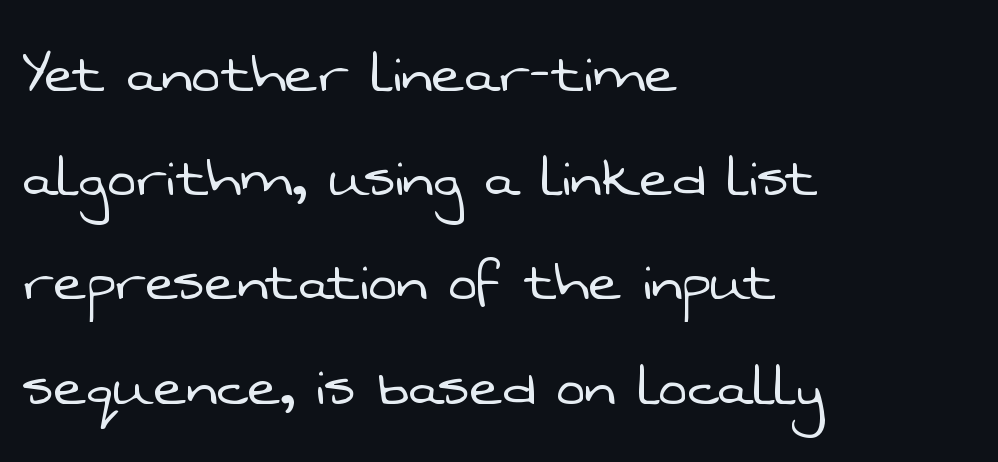
Q: Is the text bold? A: No.
Q: Is the typeface a serif or a sans-serif typeface? A: Sans-serif.
Q: Is the text underlined? A: No.
Q: How is the paragraph aligned? A: Left-aligned.
Q: Is the spacing between letters normal or unusually wide? A: Normal.
Q: Is the spacing between lines tight, normal or loose? A: Normal.
Q: Width (condensed, normal, or wide)? A: Normal.
Q: Stroke contrast? A: Low.
Q: x-height? A: Medium.
Q: Monospaced? A: No.
